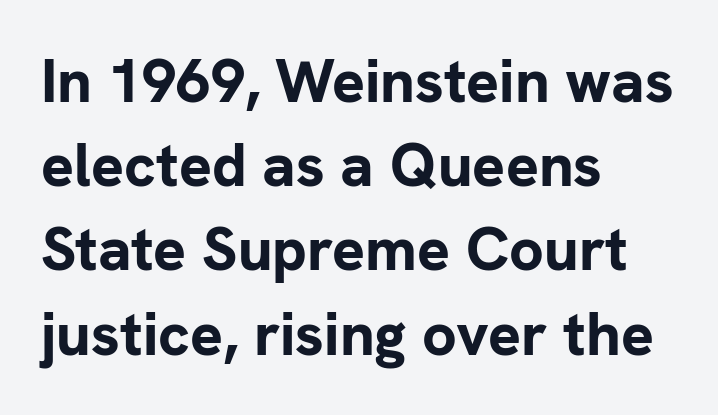
The image shows 61 px bold sans-serif type, upright; set left-aligned, normal line spacing (1.38x), normal letter spacing, not underlined; low stroke contrast and a medium x-height.
